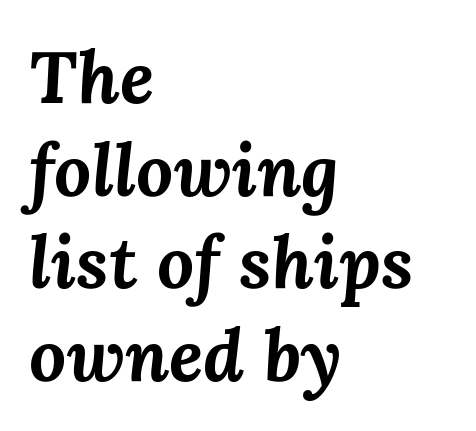
The image shows 73 px bold type, italic (leaning right); set left-aligned, normal line spacing (1.27x), normal letter spacing, not underlined; medium stroke contrast and a medium x-height.
